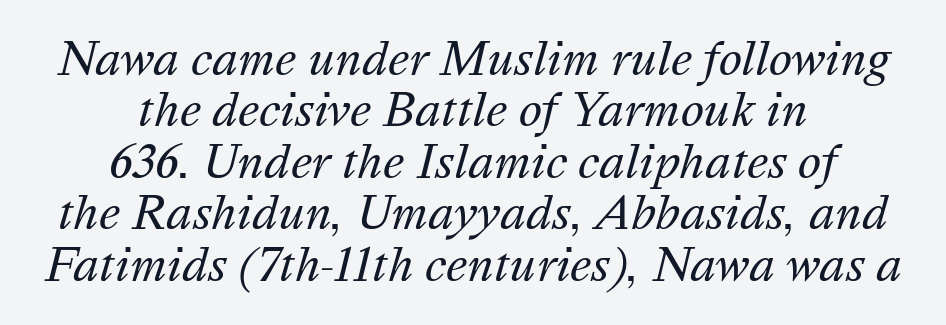
Q: Is the text bold? A: No.
Q: Is the text italic (slanted)? A: Yes, it leans right by about 16 degrees.
Q: Is the text underlined? A: No.
Q: How is the paragraph aligned? A: Centered.
Q: Is the spacing between letters normal or unusually wide? A: Normal.
Q: Width (condensed, normal, or wide)? A: Normal.
Q: Stroke contrast? A: Medium.
Q: x-height? A: Medium.
Q: Monospaced? A: No.
